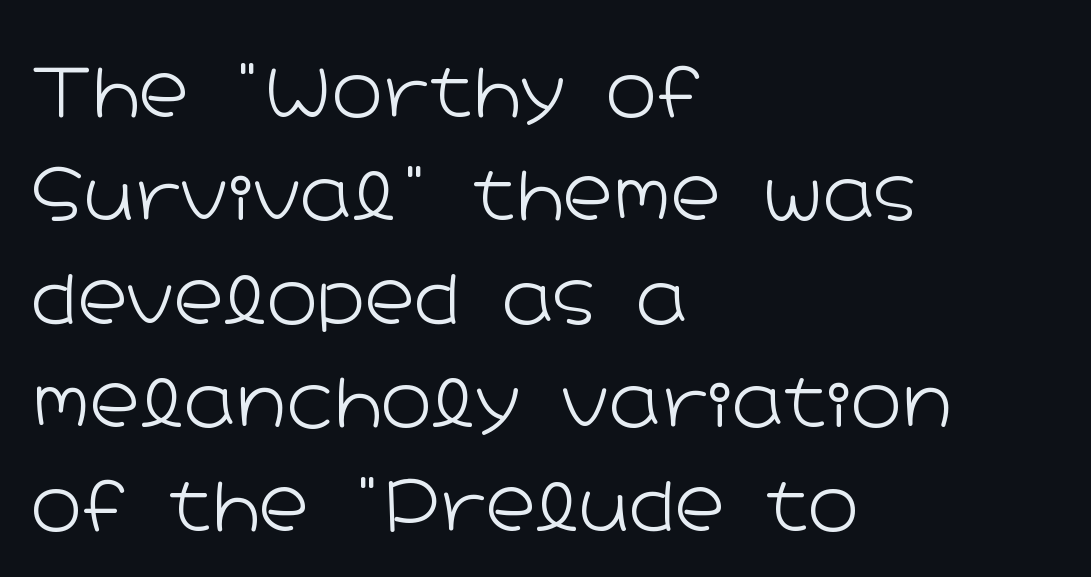
The image shows 69 px light, wide sans-serif type, upright; set left-aligned, normal line spacing (1.5x), normal letter spacing, not underlined; low stroke contrast and a medium x-height.
